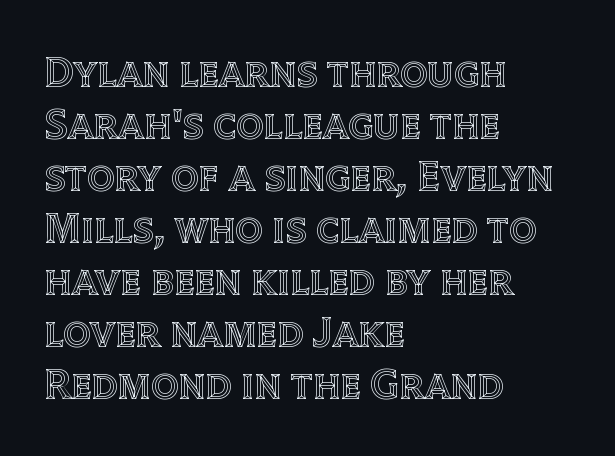
Do the letters lean? They stand straight. Nobody drew a line under any word here. Honestly, the letter spacing is just normal — you wouldn't notice it. Teacher's note: observe the even left margin — that is flush-left alignment. Each letter keeps its own natural width here, so spacing adapts to shape.
